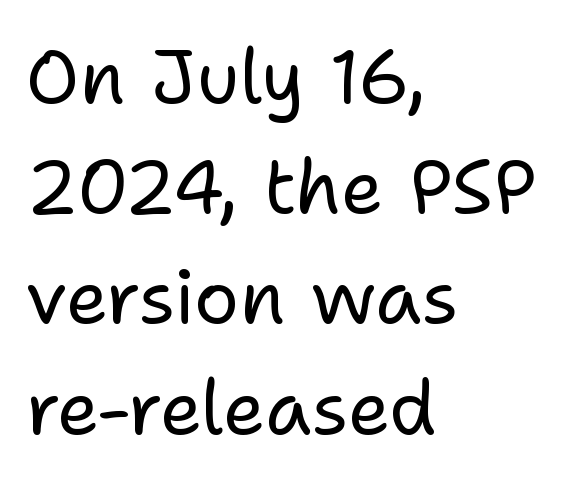
{"serif": "no", "italic": "no", "bold": "no", "weight": "regular", "width": "normal", "stroke_contrast": "low", "x_height": "medium", "monospaced": "no", "underline": "no", "align": "left", "line_spacing": "normal", "line_spacing_ratio": 1.47, "letter_spacing": "normal", "letter_spacing_em": 0.0, "glyph_px": 75}
